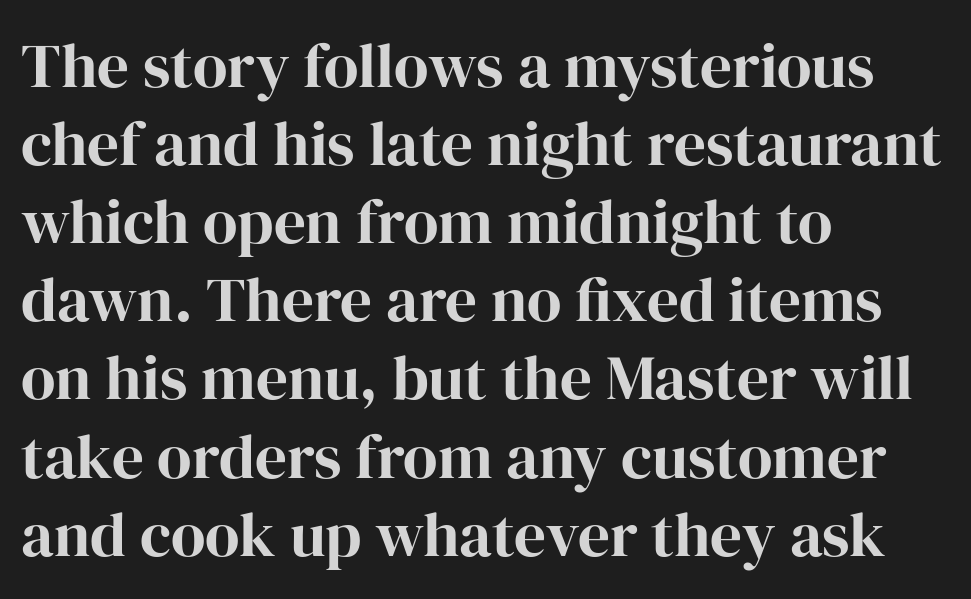
Note the varied advance widths — an 'i' is clearly narrower than an 'm'. The glyphs have the mass of a bold cut. Rule under the text: the space is simply empty. A student would call this left alignment; a typographer would say flush left, rag right. Posture: straight, roman, zero tilt. Little horizontal feet cap the strokes, marking this as serif type.
